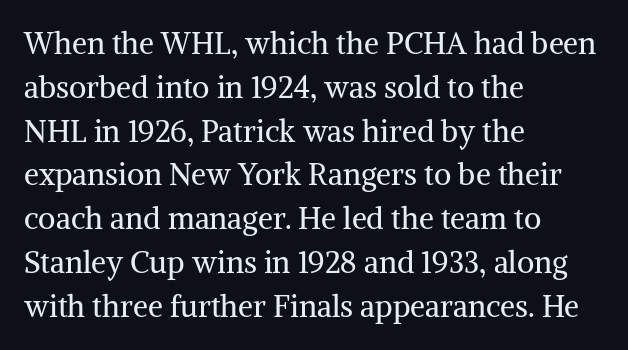
The image shows 30 px regular-weight serif type, upright; set left-aligned, normal line spacing (1.46x), normal letter spacing, not underlined; medium stroke contrast and a medium x-height.
